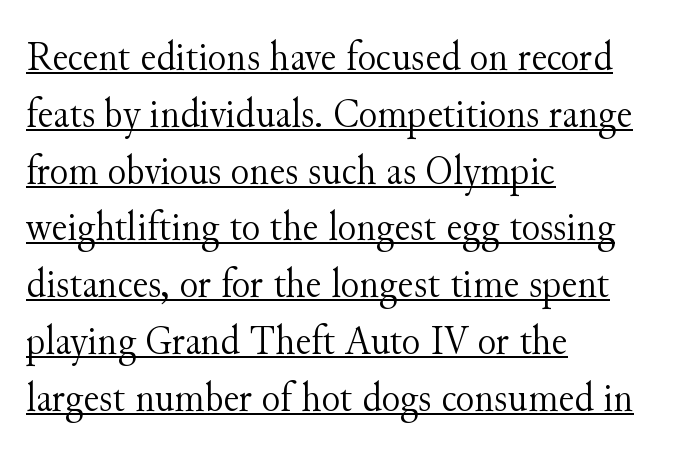
Q: Is the text bold? A: No.
Q: Is the text italic (slanted)? A: No, it is upright.
Q: Is the typeface a serif or a sans-serif typeface? A: Serif.
Q: Is the text underlined? A: Yes.
Q: How is the paragraph aligned? A: Left-aligned.
Q: Is the spacing between letters normal or unusually wide? A: Normal.
Q: Is the spacing between lines tight, normal or loose? A: Normal.
Q: Width (condensed, normal, or wide)? A: Normal.
Q: Stroke contrast? A: Medium.
Q: x-height? A: Small.
Q: Monospaced? A: No.
